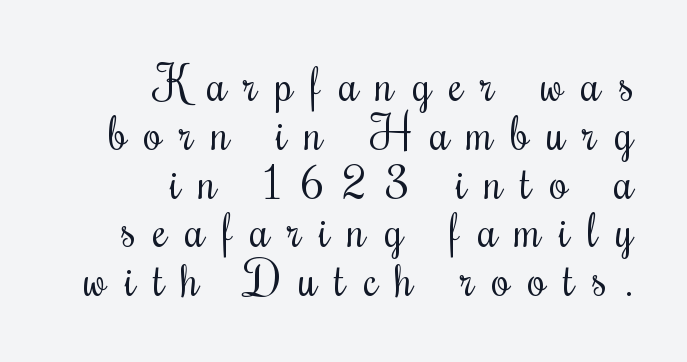
Is this a fixed-width face? No — the glyphs have proportional, varying widths. Small tapered or slab feet sit at the stroke ends, so this counts as serif. No chunkiness to these letters — they're not bold. Caption: multi-line text, flush right, ragged left. Underlining? Definitely not there.
